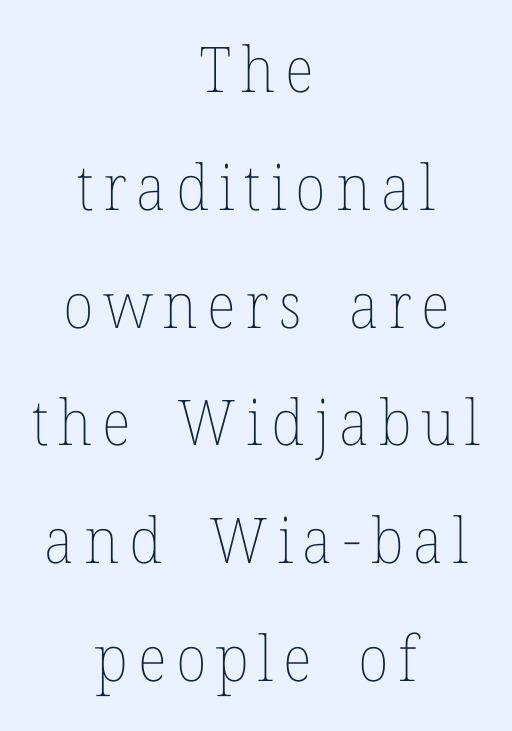
{"italic": "no", "bold": "no", "weight": "thin", "width": "normal", "stroke_contrast": "low", "x_height": "medium", "monospaced": "no", "underline": "no", "align": "center", "line_spacing_ratio": 1.87, "glyph_px": 63}
